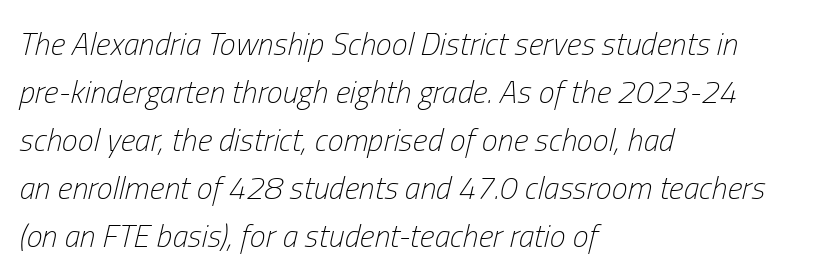
{"italic": "yes", "lean": "right", "slant_degrees": 13, "bold": "no", "weight": "light", "width": "condensed", "stroke_contrast": "low", "x_height": "medium", "monospaced": "no", "underline": "no", "align": "left", "line_spacing": "normal", "line_spacing_ratio": 1.5, "letter_spacing": "normal", "letter_spacing_em": 0.0, "glyph_px": 32}
